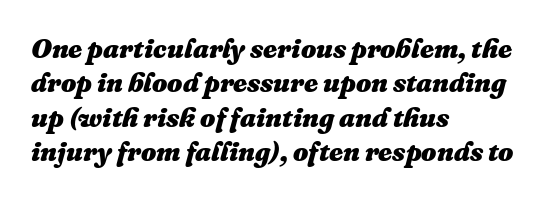
The image shows 27 px bold type, italic (leaning right); set left-aligned, normal line spacing (1.27x), normal letter spacing, not underlined.
